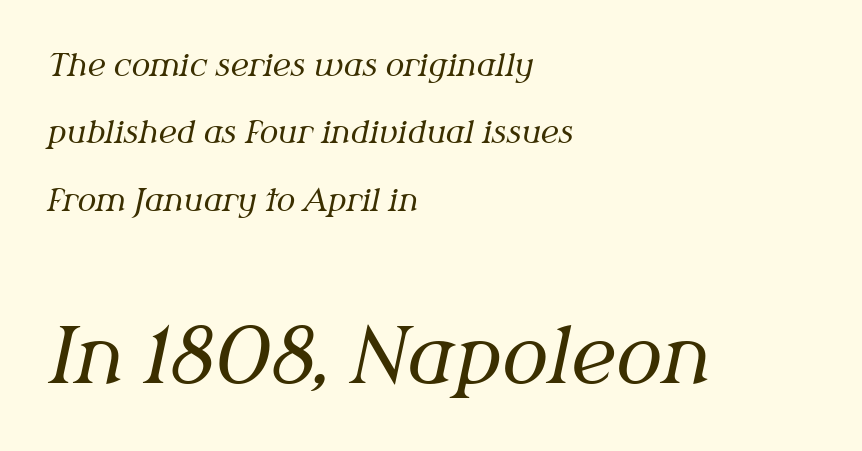
Each letter keeps its own natural width here, so spacing adapts to shape. This sample uses an oblique cut, with every glyph tilted off the vertical. The strokes carry an ordinary text weight at most. The rag falls on the right side of this text block.
